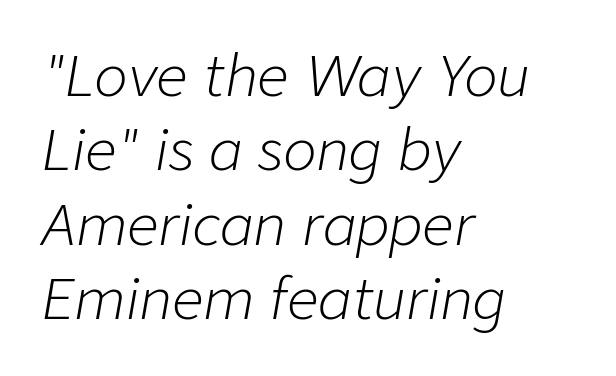
Descenders are the only things crossing below the line. Compared with typical paragraphs, the rows here are spaced about the same. Line starts are locked; line ends wander. There's an unmistakable incline to the writing here.
